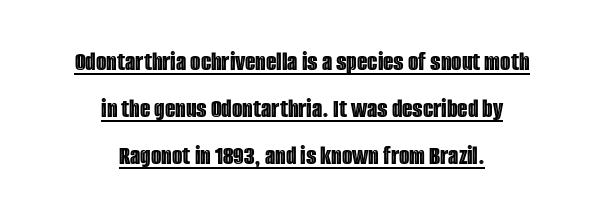
The lettering is marked with a stroke running underneath it. The rendering positions every line midway between the sides. Italic: no, the glyphs are upright roman. No extra tracking has been applied to these lines.
